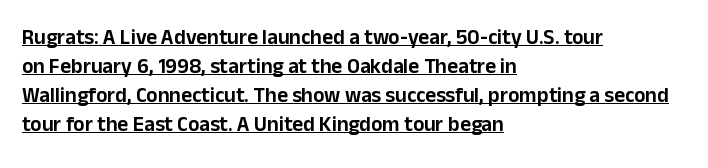
{"italic": "no", "underline": "yes", "align": "left", "line_spacing": "normal", "line_spacing_ratio": 1.38, "letter_spacing": "normal", "letter_spacing_em": 0.0, "glyph_px": 21}
